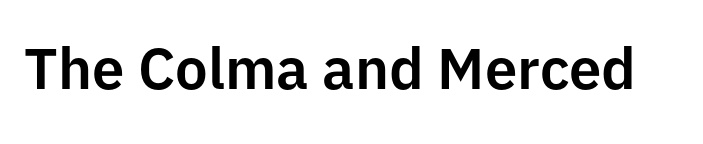
Q: Is the text italic (slanted)? A: No, it is upright.
Q: Is the typeface a serif or a sans-serif typeface? A: Sans-serif.
Q: Is the text underlined? A: No.
Q: Is the spacing between letters normal or unusually wide? A: Normal.
Q: Width (condensed, normal, or wide)? A: Normal.
Q: Stroke contrast? A: Low.
Q: x-height? A: Medium.
Q: Monospaced? A: No.
